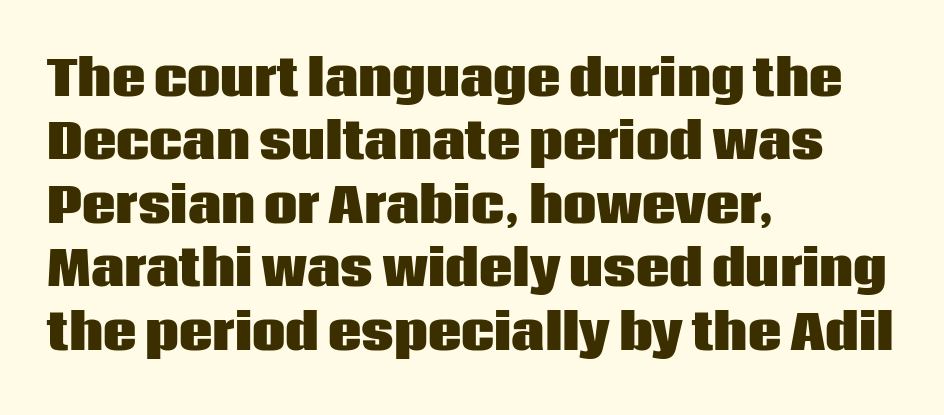
{"serif": "no", "italic": "no", "bold": "yes", "weight": "heavy", "width": "normal", "stroke_contrast": "low", "x_height": "large", "monospaced": "no", "underline": "no", "align": "left", "line_spacing": "normal", "line_spacing_ratio": 1.35, "letter_spacing": "normal", "letter_spacing_em": 0.0, "glyph_px": 47}
